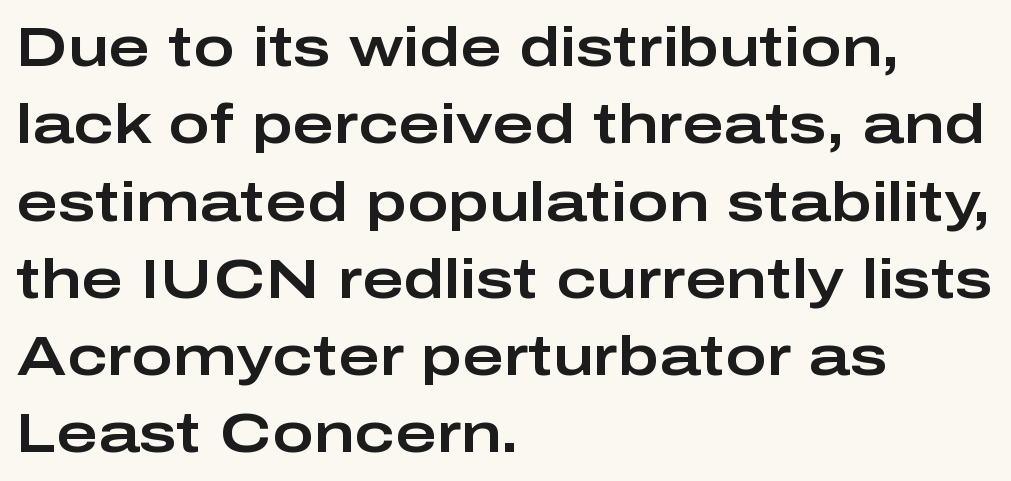
The image shows 56 px wide sans-serif type, upright; set left-aligned, normal line spacing (1.38x), normal letter spacing, not underlined; low stroke contrast and a medium x-height.
